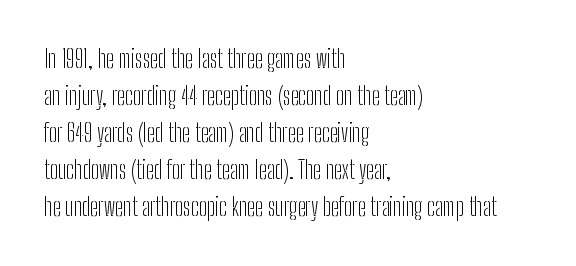
The image shows 24 px text type, upright; set left-aligned, normal line spacing (1.54x), normal letter spacing, not underlined.
